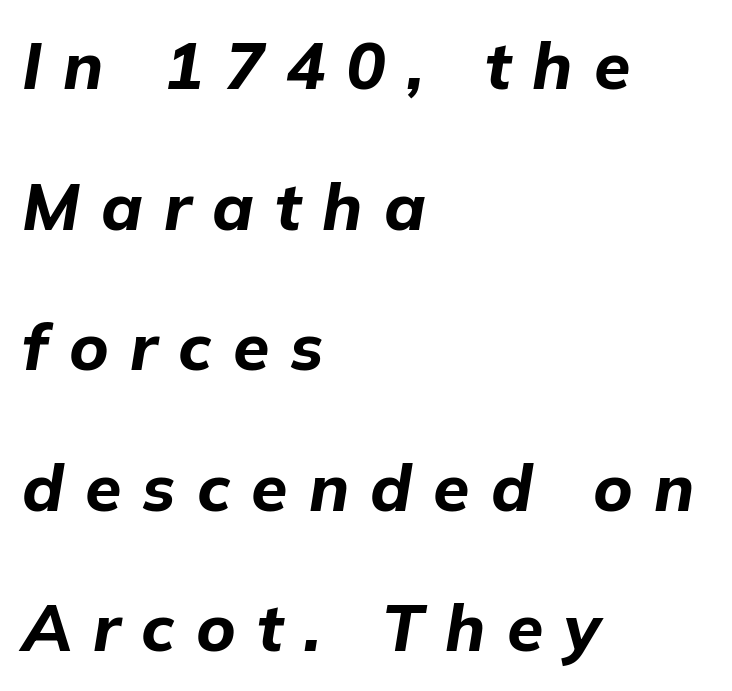
{"italic": "yes", "lean": "right", "slant_degrees": 9, "bold": "yes", "weight": "bold", "width": "normal", "stroke_contrast": "low", "x_height": "medium", "monospaced": "no", "underline": "no", "align": "left", "line_spacing": "loose", "line_spacing_ratio": 2.13, "letter_spacing": "wide", "letter_spacing_em": 0.32, "glyph_px": 66}
